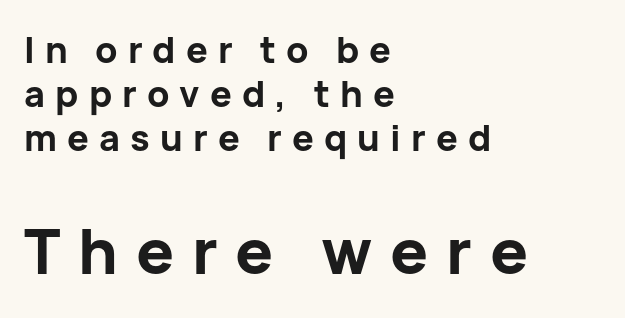
{"serif": "no", "italic": "no", "bold": "yes", "weight": "bold", "width": "normal", "stroke_contrast": "low", "x_height": "medium", "monospaced": "no", "underline": "no", "align": "left", "line_spacing_ratio": 1.22, "letter_spacing": "wide", "letter_spacing_em": 0.28, "larger_block": "second", "size_ratio": 1.75, "glyph_px": 63}
